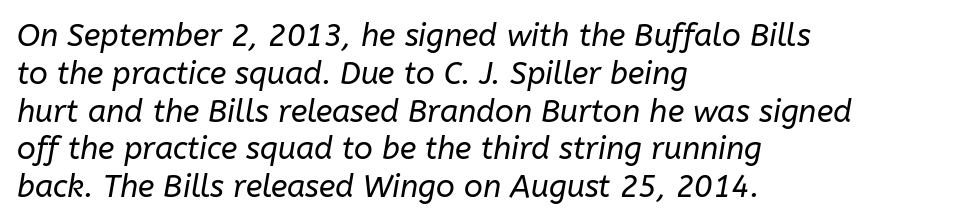
No letter is thick-stroked: the sample isn't bold. The face used here has a pronounced slope to its letters. The face used here is proportionally spaced, like ordinary book or web type. Glance below the letters and you will spot only blank space. Students, note that the glyphs here touch the page at normal intervals. The paragraph shown leans on its left margin.
